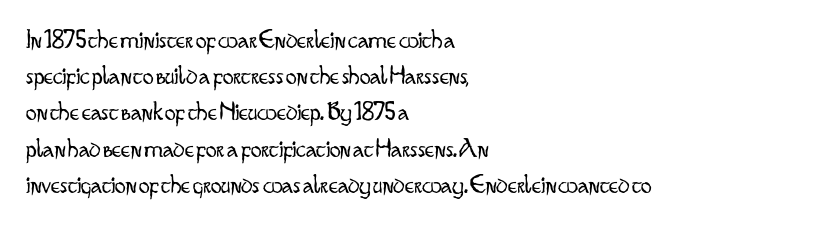
The image shows 27 px text type, upright; set left-aligned, normal line spacing (1.34x), normal letter spacing, not underlined.
